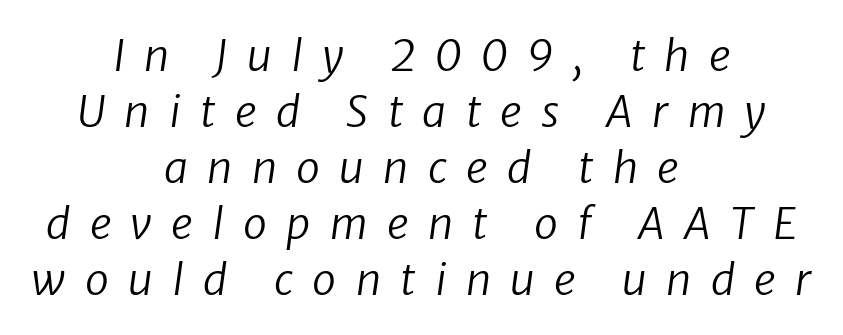
Loose tracking; the words dissolve into strings of separated letters. Slant detected: the letters are inclined. Quick note: interline space is typical. This rendering features lettering with no underline. Where is the straight margin? There isn't one; the lines are centered. You could not count columns in this text — the font is proportionally spaced.
